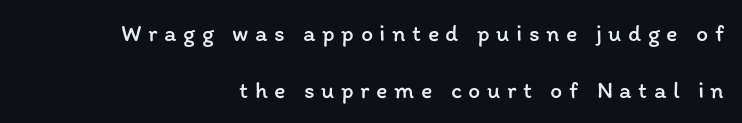
Q: Is the text bold? A: No.
Q: Is the text italic (slanted)? A: No, it is upright.
Q: Is the text underlined? A: No.
Q: How is the paragraph aligned? A: Right-aligned.
Q: Is the spacing between letters normal or unusually wide? A: Unusually wide.
Q: Is the spacing between lines tight, normal or loose? A: Loose.
